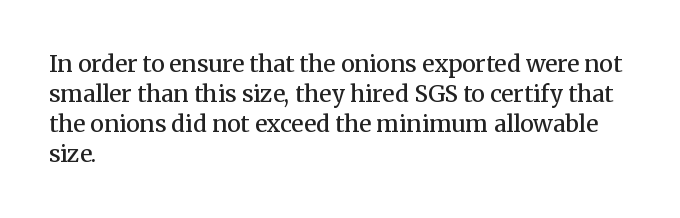
Letter spacing: default. Unlike italic type, these characters show no tilt at all. Look at the stroke-to-counter ratio: somewhat heavy, a semibold. Layout note: lines flush left.
